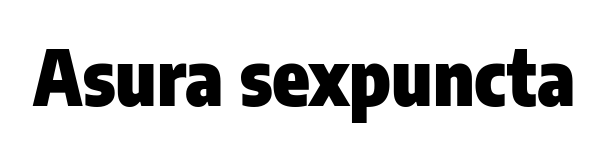
{"serif": "no", "italic": "no", "bold": "yes", "weight": "heavy", "width": "condensed", "stroke_contrast": "low", "x_height": "medium", "monospaced": "no", "underline": "no", "letter_spacing": "normal", "letter_spacing_em": 0.0, "glyph_px": 76}
